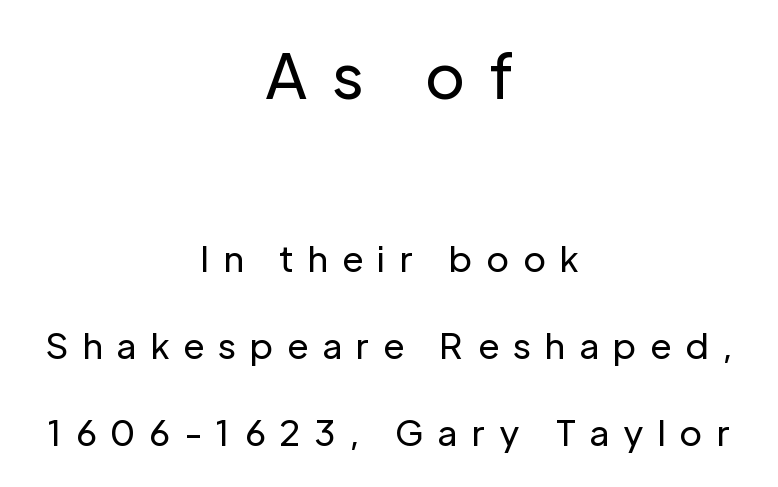
{"serif": "no", "italic": "no", "bold": "no", "weight": "regular", "width": "normal", "stroke_contrast": "low", "x_height": "medium", "monospaced": "no", "underline": "no", "align": "center", "line_spacing": "loose", "line_spacing_ratio": 2.49, "letter_spacing": "wide", "letter_spacing_em": 0.39, "larger_block": "first", "size_ratio": 1.74, "glyph_px": 61}
